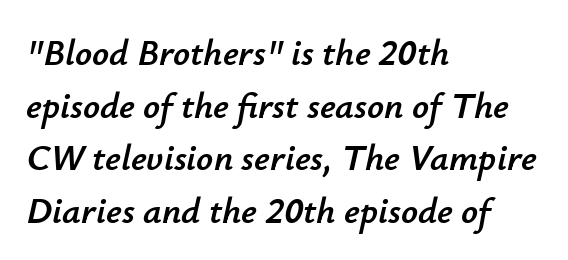
Between one letter and the next there's only the usual sliver of space. Every character sits at an angle, as italics do. This rendering uses left alignment, leaving the right contour irregular. Glance below the letters and you will spot only blank space. Varying glyph widths throughout — classic text-font behaviour.
